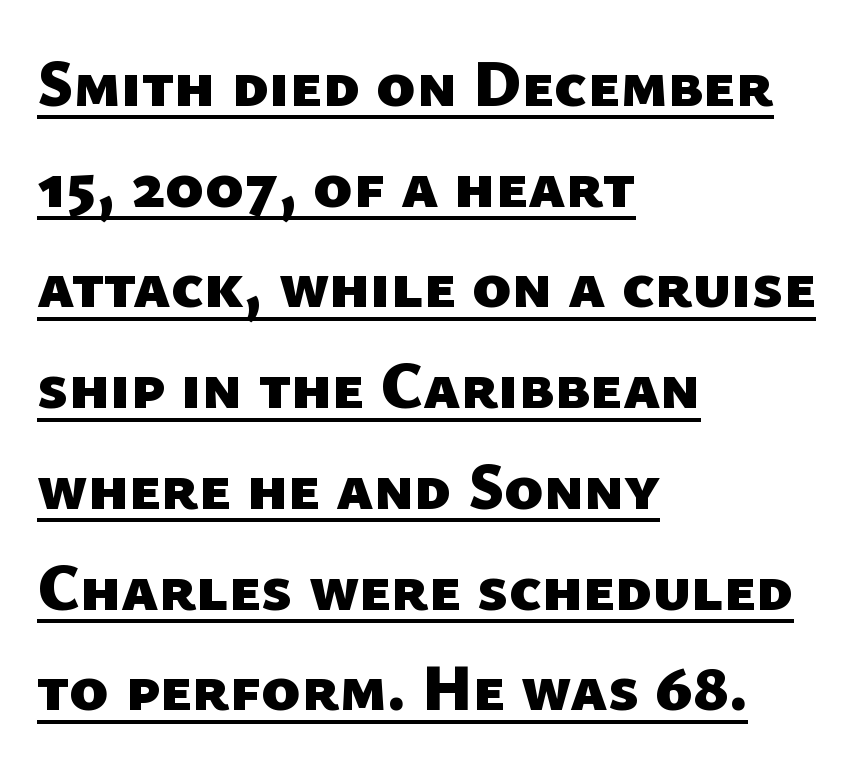
The image shows 65 px heavy sans-serif type; set left-aligned, normal line spacing (1.55x), normal letter spacing, underlined; low stroke contrast and a medium x-height.
